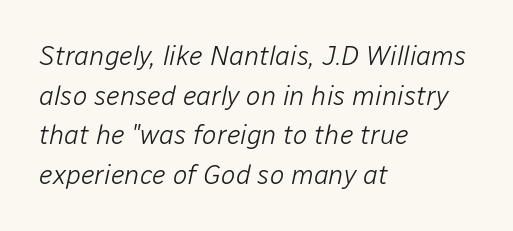
Q: Is the text bold? A: No.
Q: Is the text italic (slanted)? A: Yes, it leans right by about 12 degrees.
Q: Is the text underlined? A: No.
Q: How is the paragraph aligned? A: Left-aligned.
Q: Is the spacing between letters normal or unusually wide? A: Normal.
Q: Is the spacing between lines tight, normal or loose? A: Normal.
